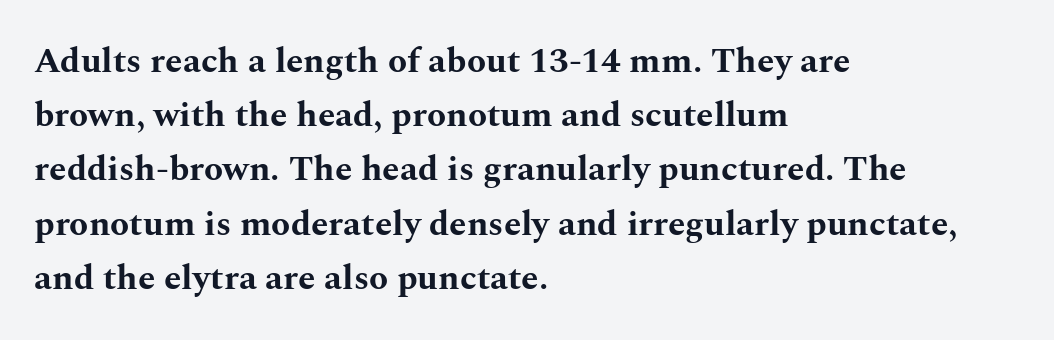
Q: Is the text bold? A: Yes.
Q: Is the text italic (slanted)? A: No, it is upright.
Q: Is the typeface a serif or a sans-serif typeface? A: Serif.
Q: Is the text underlined? A: No.
Q: How is the paragraph aligned? A: Left-aligned.
Q: Is the spacing between letters normal or unusually wide? A: Normal.
Q: Is the spacing between lines tight, normal or loose? A: Normal.
Q: Width (condensed, normal, or wide)? A: Wide.
Q: Stroke contrast? A: Medium.
Q: x-height? A: Medium.
Q: Monospaced? A: No.
